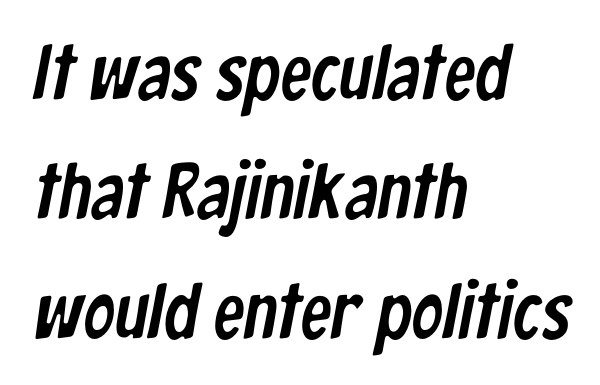
{"serif": "no", "width": "condensed", "stroke_contrast": "low", "x_height": "medium", "monospaced": "no", "underline": "no", "align": "left", "line_spacing": "normal", "line_spacing_ratio": 1.53, "letter_spacing": "normal", "letter_spacing_em": 0.0, "glyph_px": 78}
